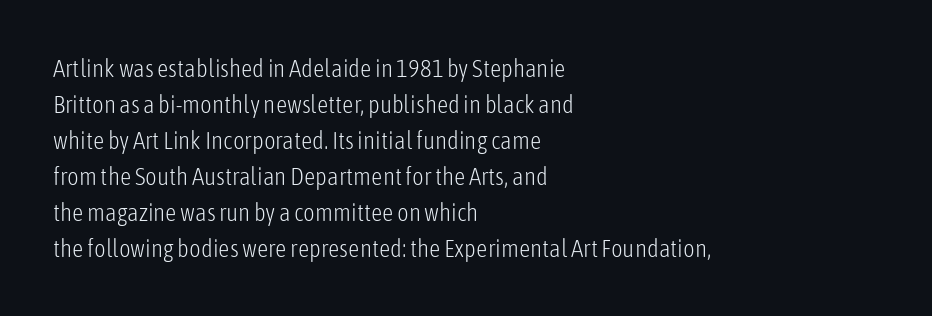
The image shows 25 px text type, upright; set left-aligned, normal line spacing (1.44x), normal letter spacing, not underlined.
